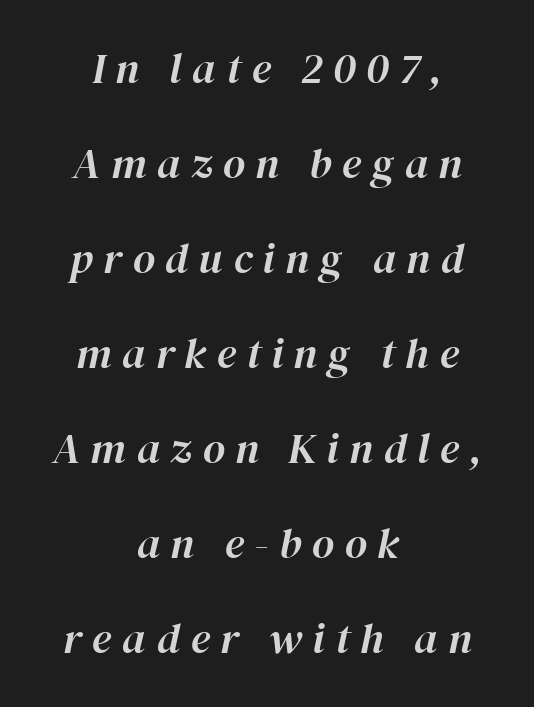
Q: Is the text italic (slanted)? A: Yes, it leans right by about 12 degrees.
Q: Is the text underlined? A: No.
Q: How is the paragraph aligned? A: Centered.
Q: Is the spacing between letters normal or unusually wide? A: Unusually wide.
Q: Is the spacing between lines tight, normal or loose? A: Loose.
Q: Width (condensed, normal, or wide)? A: Normal.
Q: Stroke contrast? A: High.
Q: x-height? A: Medium.
Q: Monospaced? A: No.
